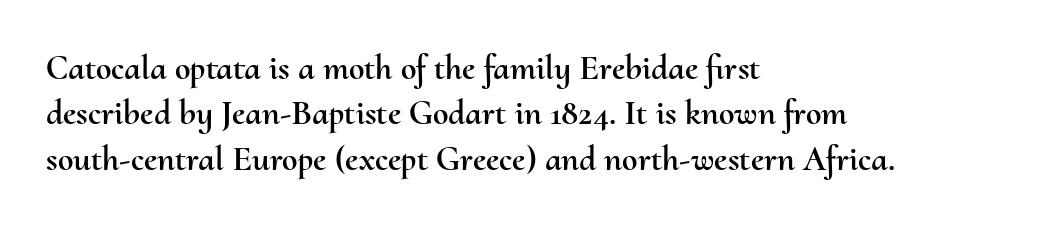
{"italic": "no", "width": "normal", "stroke_contrast": "medium", "x_height": "small", "monospaced": "no", "underline": "no", "align": "left", "line_spacing": "normal", "line_spacing_ratio": 1.3, "letter_spacing": "normal", "letter_spacing_em": 0.0, "glyph_px": 35}
